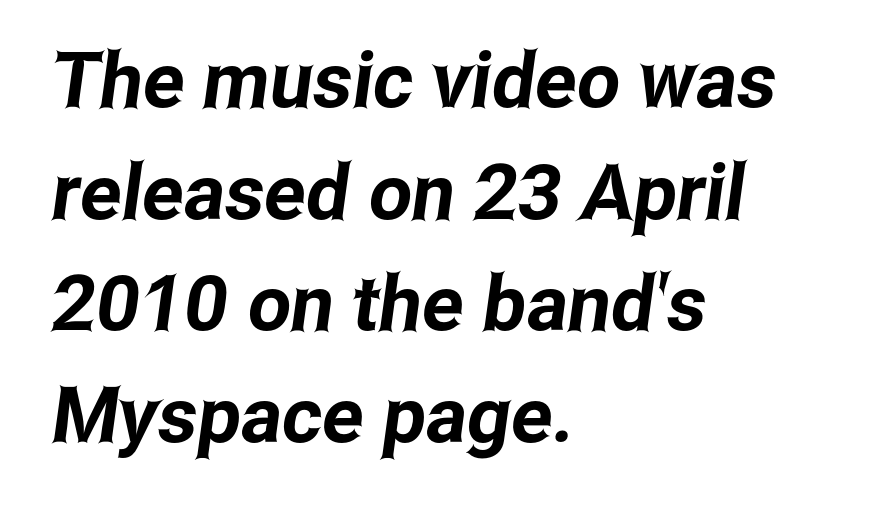
Q: Is the typeface a serif or a sans-serif typeface? A: Sans-serif.
Q: Is the text underlined? A: No.
Q: How is the paragraph aligned? A: Left-aligned.
Q: Is the spacing between letters normal or unusually wide? A: Normal.
Q: Is the spacing between lines tight, normal or loose? A: Normal.
Q: Width (condensed, normal, or wide)? A: Condensed.
Q: Stroke contrast? A: Low.
Q: x-height? A: Medium.
Q: Monospaced? A: No.
